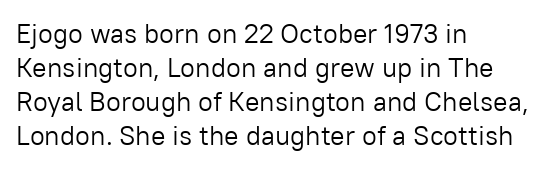
Vertically, the passage feels balanced, rows spaced as you'd expect. The strip under each line holds only bare page. Weight: in the light-to-regular range. Glyph-to-glyph distance matches everyday printed text.
